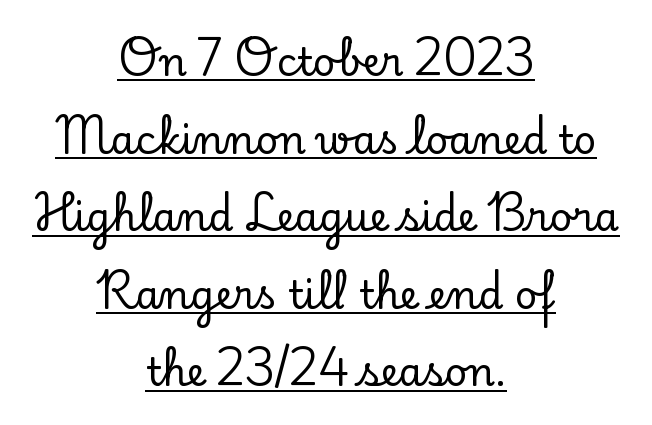
The image shows 39 px serif type, upright; set centered, loose line spacing (1.99x), normal letter spacing, underlined; low stroke contrast and a small x-height.
